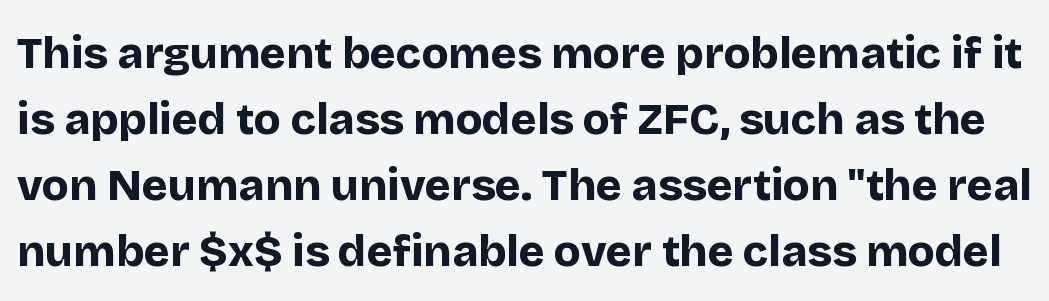
{"serif": "no", "italic": "no", "bold": "yes", "weight": "bold", "width": "normal", "stroke_contrast": "low", "x_height": "large", "monospaced": "no", "underline": "no", "line_spacing": "normal", "line_spacing_ratio": 1.5, "letter_spacing": "normal", "letter_spacing_em": 0.0, "glyph_px": 44}
